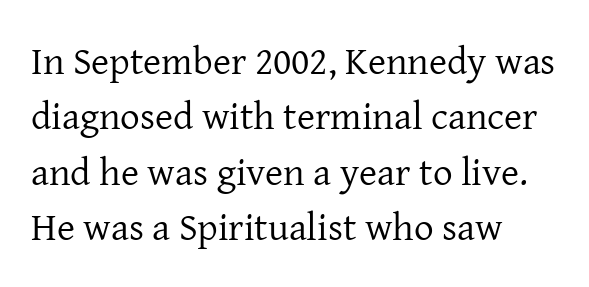
{"serif": "yes", "italic": "no", "bold": "no", "weight": "regular", "width": "normal", "stroke_contrast": "low", "x_height": "medium", "monospaced": "no", "underline": "no", "align": "left", "line_spacing": "normal", "line_spacing_ratio": 1.42, "letter_spacing": "normal", "letter_spacing_em": 0.0, "glyph_px": 39}
